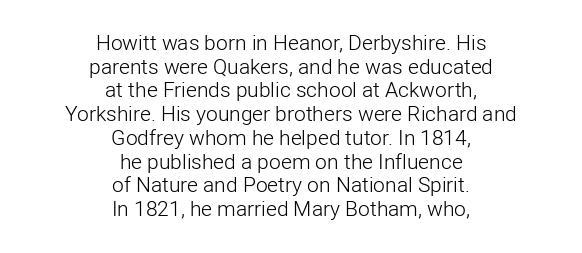
Q: Is the text bold? A: No.
Q: Is the text italic (slanted)? A: No, it is upright.
Q: Is the text underlined? A: No.
Q: How is the paragraph aligned? A: Centered.
Q: Is the spacing between letters normal or unusually wide? A: Normal.
Q: Is the spacing between lines tight, normal or loose? A: Tight.
